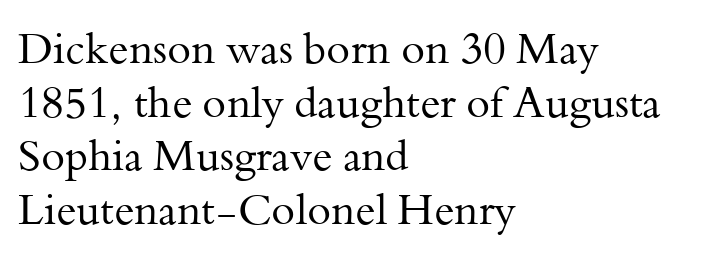
{"serif": "yes", "italic": "no", "bold": "no", "weight": "regular", "width": "normal", "stroke_contrast": "medium", "x_height": "small", "monospaced": "no", "underline": "no", "align": "left", "line_spacing": "normal", "line_spacing_ratio": 1.25, "letter_spacing": "normal", "letter_spacing_em": 0.0, "glyph_px": 43}
